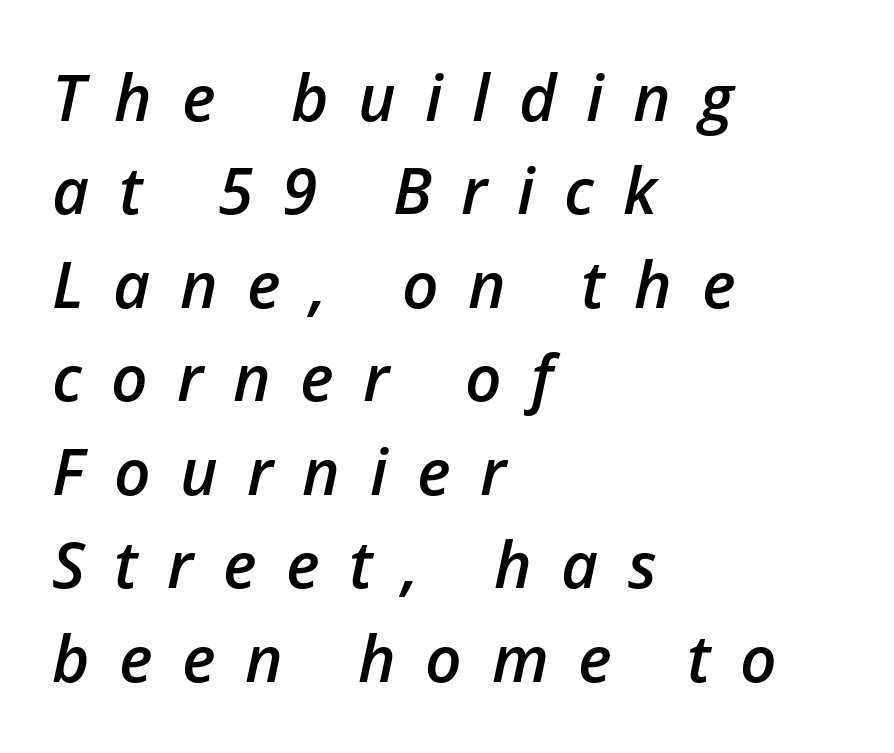
Q: Is the text bold? A: Semi-bold.
Q: Is the text italic (slanted)? A: Yes, it leans right by about 12 degrees.
Q: Is the text underlined? A: No.
Q: How is the paragraph aligned? A: Left-aligned.
Q: Is the spacing between letters normal or unusually wide? A: Unusually wide.
Q: Is the spacing between lines tight, normal or loose? A: Normal.
Q: Width (condensed, normal, or wide)? A: Normal.
Q: Stroke contrast? A: Low.
Q: x-height? A: Medium.
Q: Monospaced? A: No.
